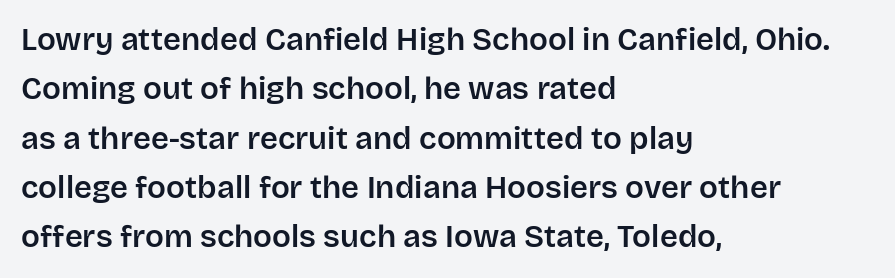
The image shows 31 px sans-serif type, upright; set left-aligned, normal line spacing (1.59x), normal letter spacing, not underlined; low stroke contrast and a large x-height.
